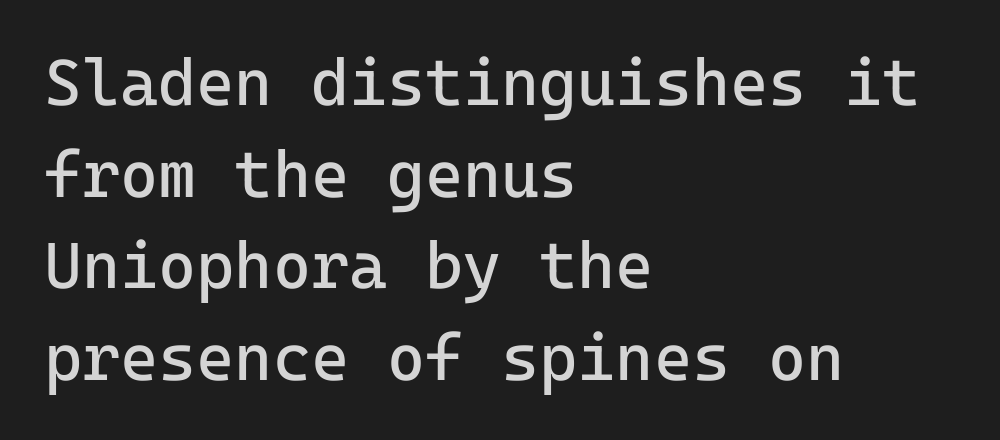
Descenders are the only things crossing below the line. No italicization has been applied; the sample stays upright. Is this a fixed-width face? Yes — each glyph sits in an identical cell. The lines in this sample share a left origin and differ only in where they stop. Default kerning and tracking; the words read as compact shapes.
